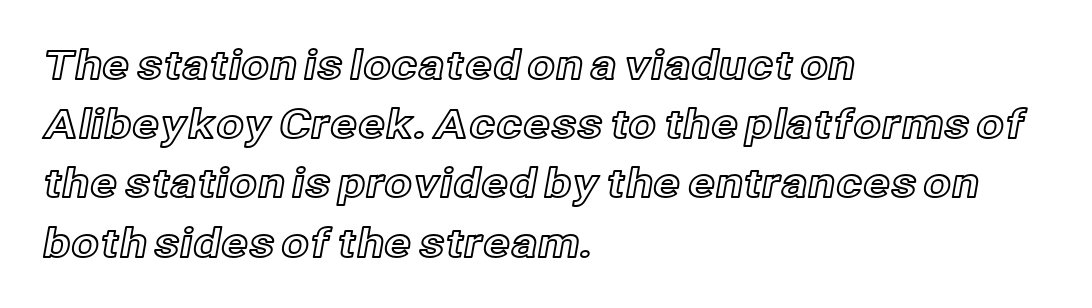
The image shows 40 px text type; set left-aligned, normal line spacing (1.48x), normal letter spacing, not underlined; a medium x-height.
